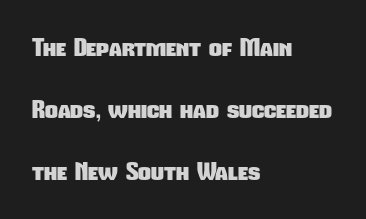
In terms of weight, the rendering is a true, heavy bold. The horizontal fit of the characters is conventional and even. Each new line begins a long way beneath the previous one. Letters rest on an invisible, unmarked baseline. The compositor pushed each line to the left boundary.
